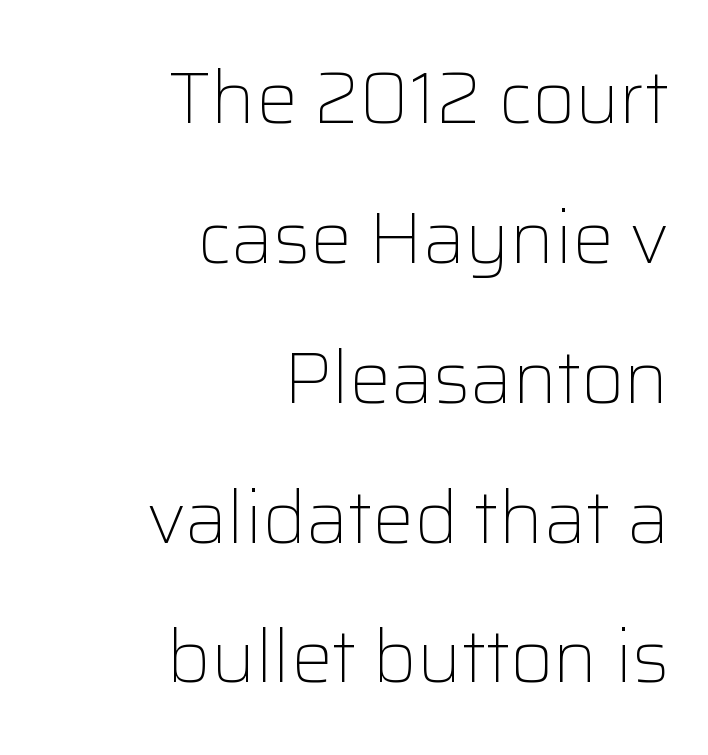
Posture: upright roman. Each letter's strokes conclude bluntly, with no projecting serifs. The face looks like a standard text weight, possibly lighter. Looks like regular typesetting: each glyph gets only the width it needs.
